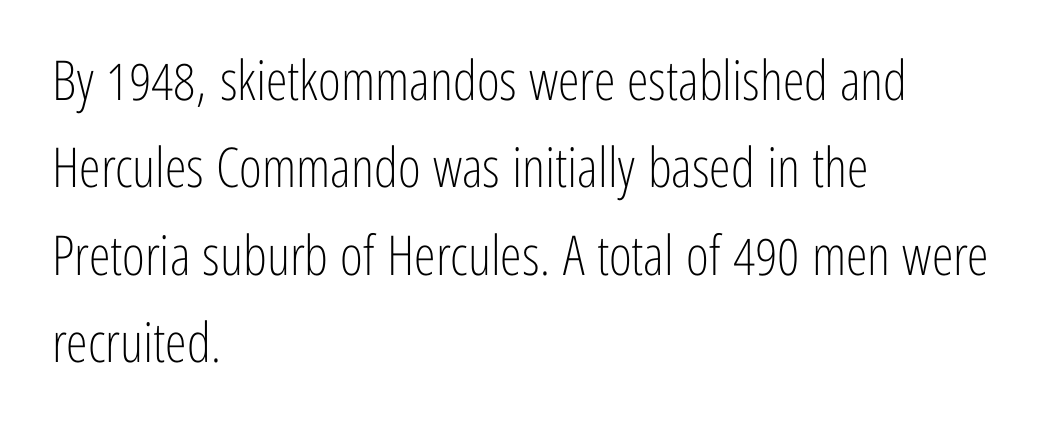
Letters have the restrained weight of plain body copy at most. One-word summary of the alignment: left. No italicization has been applied; the sample stays upright. This rendering features lettering with no underline. The passage shown has conventional tracking throughout.
